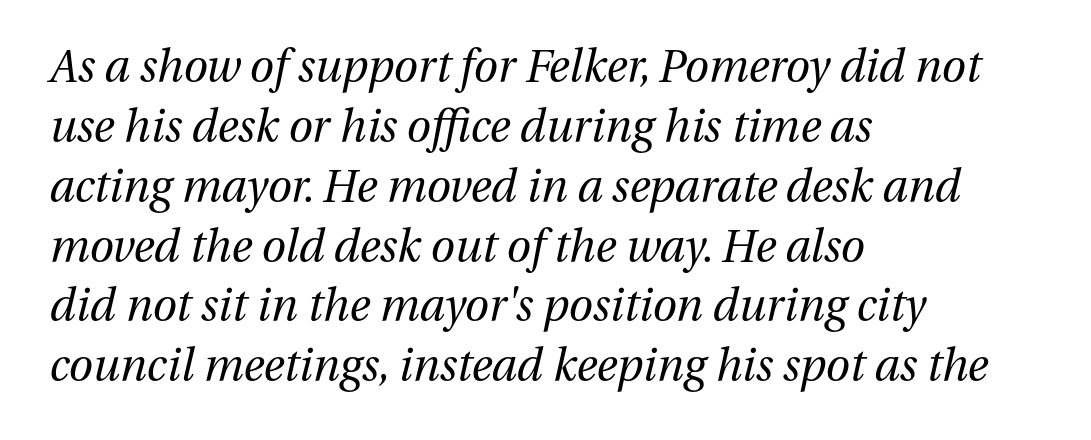
Q: Is the text bold? A: No.
Q: Is the text italic (slanted)? A: Yes, it leans right by about 13 degrees.
Q: Is the text underlined? A: No.
Q: How is the paragraph aligned? A: Left-aligned.
Q: Is the spacing between letters normal or unusually wide? A: Normal.
Q: Is the spacing between lines tight, normal or loose? A: Normal.
Q: Width (condensed, normal, or wide)? A: Normal.
Q: Stroke contrast? A: Medium.
Q: x-height? A: Medium.
Q: Monospaced? A: No.
